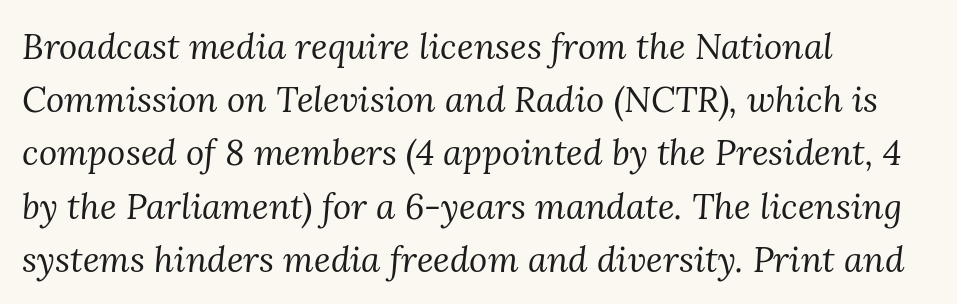
The image shows 35 px regular-weight serif type, italic (leaning right); set left-aligned, normal line spacing (1.52x), normal letter spacing, not underlined; medium stroke contrast and a medium x-height.
